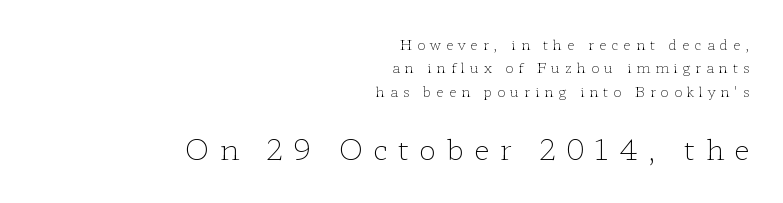
The glyphs are unaccompanied by any horizontal stroke below them. Bigger letters appear in the bottom chunk; the top chunk is reduced. The rag falls on the left side of this text block. Spacing verdict: proportional, widths tailored to each character. Quick note: not italic, upright. Loose tracking; the words dissolve into strings of separated letters.
